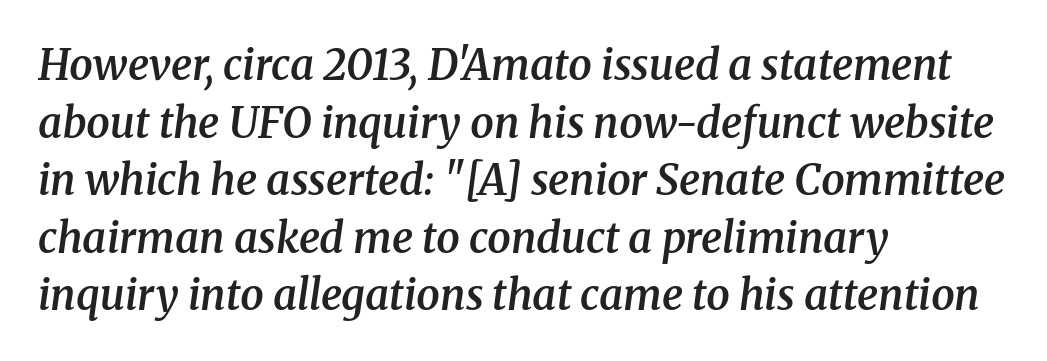
{"serif": "yes", "italic": "yes", "lean": "right", "slant_degrees": 8, "bold": "semi", "weight": "semibold", "width": "normal", "stroke_contrast": "medium", "x_height": "medium", "monospaced": "no", "underline": "no", "align": "left", "line_spacing": "normal", "line_spacing_ratio": 1.37, "letter_spacing": "normal", "letter_spacing_em": 0.0, "glyph_px": 42}
